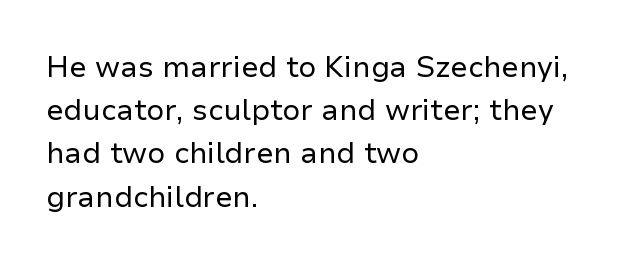
Observe the absence of serifs on each vertical stroke in this sample. Short and long lines alike share a common starting point at left. Think standard paragraph weight, or any step lighter than that. The rendering uses natural spacing where letterforms have individual widths. Glyph-to-glyph distance matches everyday printed text. The lettering stays uniformly vertical, giving the passage a roman look.
